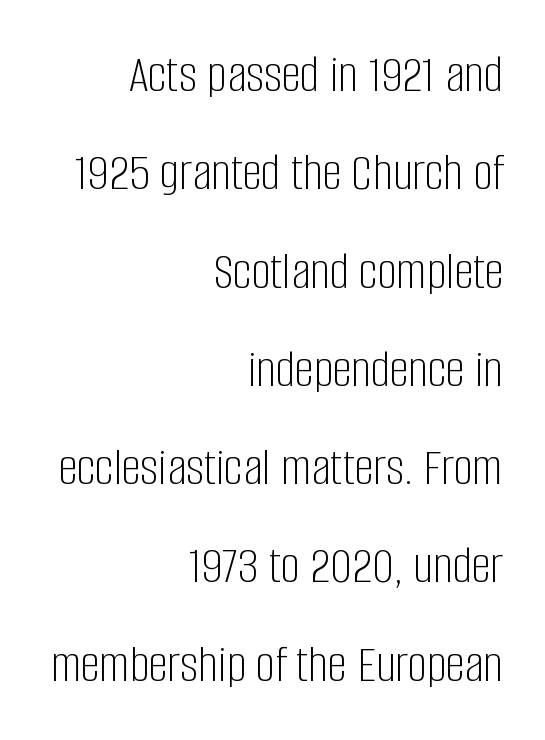
{"serif": "no", "italic": "no", "bold": "no", "weight": "light", "width": "condensed", "stroke_contrast": "low", "x_height": "large", "monospaced": "no", "underline": "no", "align": "right", "line_spacing_ratio": 1.82, "letter_spacing": "normal", "letter_spacing_em": 0.0, "glyph_px": 54}
